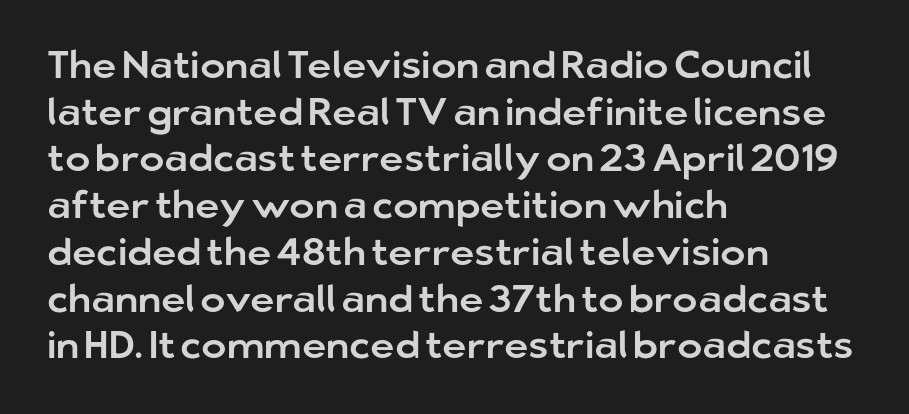
The face used here is proportionally spaced, like ordinary book or web type. These lines are set flush left with a ragged right edge. The typography opts for an upright posture over an oblique one. The line texture is even and compact thanks to regular tracking.
